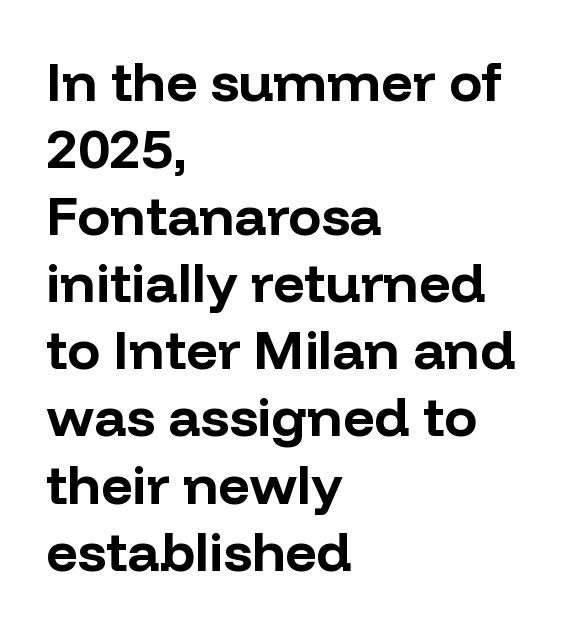
{"serif": "no", "italic": "no", "bold": "yes", "weight": "bold", "width": "normal", "stroke_contrast": "low", "x_height": "medium", "monospaced": "no", "underline": "no", "align": "left", "line_spacing_ratio": 1.22, "letter_spacing": "normal", "letter_spacing_em": 0.0, "glyph_px": 55}
